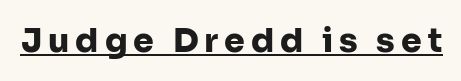
{"serif": "no", "italic": "no", "bold": "yes", "weight": "heavy", "width": "normal", "stroke_contrast": "low", "x_height": "medium", "monospaced": "no", "underline": "yes", "glyph_px": 33}
